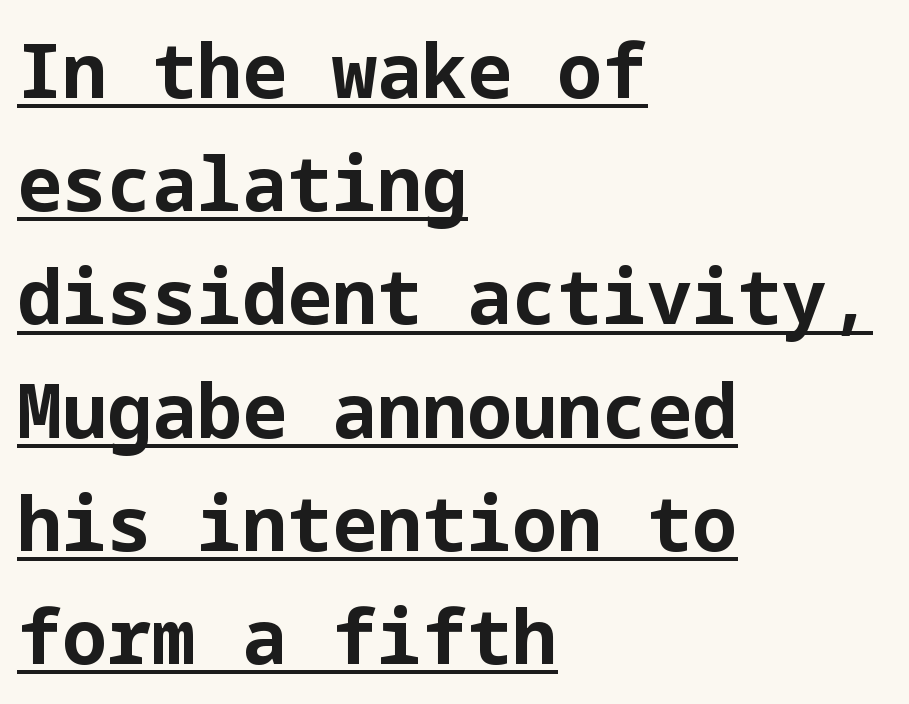
The image shows 75 px bold sans-serif type, upright; set left-aligned, normal line spacing (1.51x), normal letter spacing, underlined; low stroke contrast and a medium x-height.
